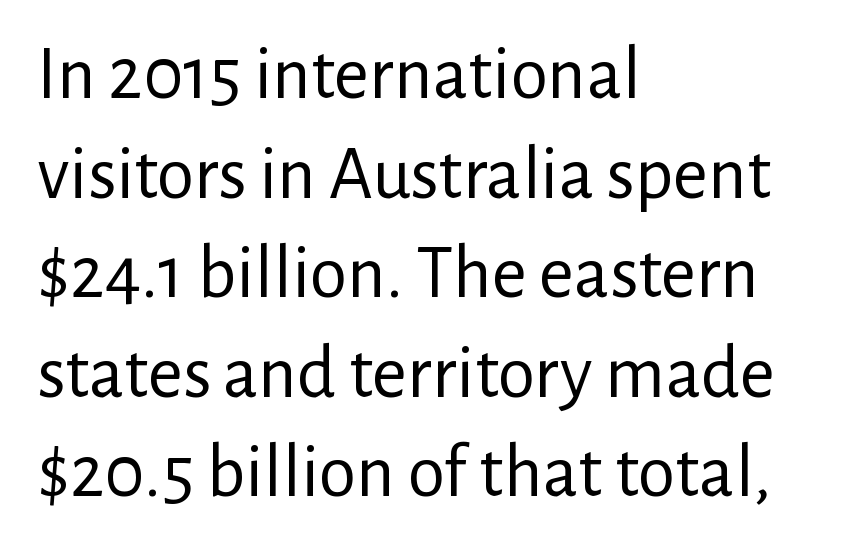
Q: Is the text bold? A: No.
Q: Is the text italic (slanted)? A: No, it is upright.
Q: Is the typeface a serif or a sans-serif typeface? A: Sans-serif.
Q: Is the text underlined? A: No.
Q: How is the paragraph aligned? A: Left-aligned.
Q: Is the spacing between letters normal or unusually wide? A: Normal.
Q: Is the spacing between lines tight, normal or loose? A: Normal.
Q: Width (condensed, normal, or wide)? A: Normal.
Q: Stroke contrast? A: Low.
Q: x-height? A: Medium.
Q: Monospaced? A: No.
